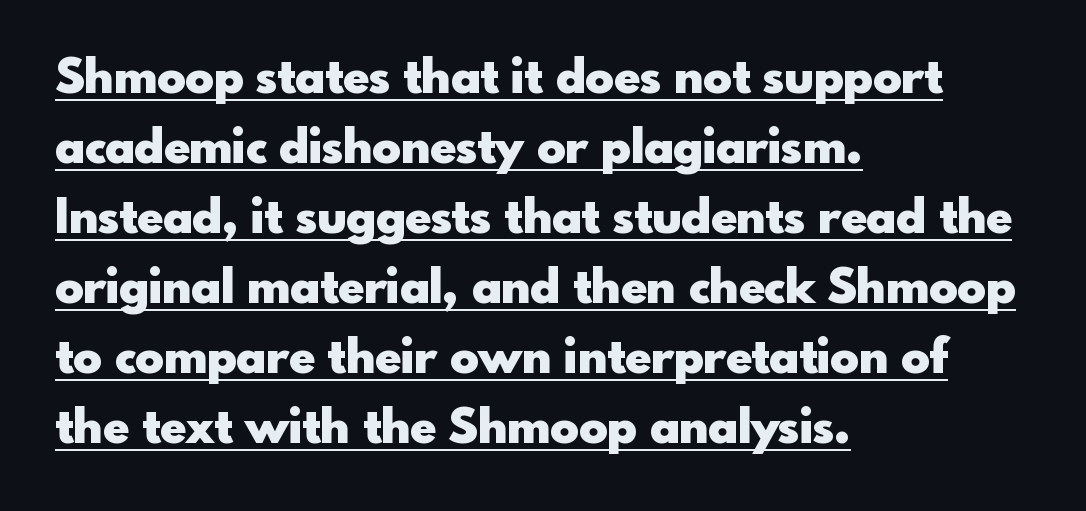
{"serif": "no", "italic": "no", "bold": "yes", "weight": "heavy", "width": "normal", "x_height": "small", "monospaced": "no", "underline": "yes", "align": "left", "line_spacing": "normal", "line_spacing_ratio": 1.46, "letter_spacing": "normal", "letter_spacing_em": 0.0, "glyph_px": 48}
